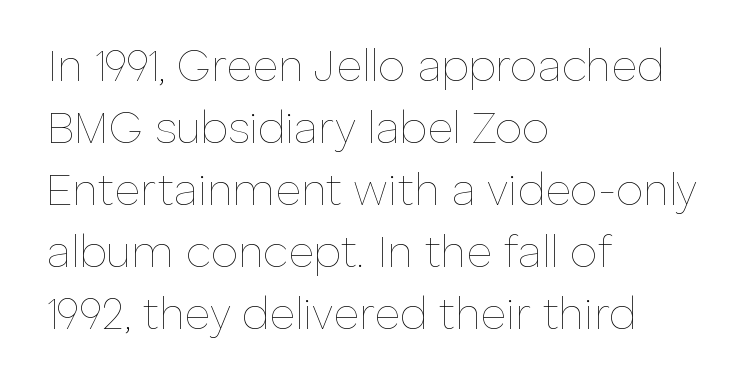
Q: Is the text bold? A: No.
Q: Is the text italic (slanted)? A: No, it is upright.
Q: Is the text underlined? A: No.
Q: How is the paragraph aligned? A: Left-aligned.
Q: Is the spacing between letters normal or unusually wide? A: Normal.
Q: Is the spacing between lines tight, normal or loose? A: Normal.
Q: Width (condensed, normal, or wide)? A: Normal.
Q: Stroke contrast? A: Low.
Q: x-height? A: Medium.
Q: Monospaced? A: No.
